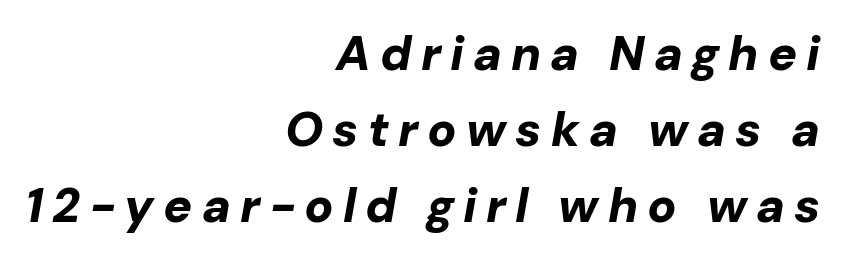
A typesetter would call this proportional, since set widths differ per character. Does the leading feel generous? No, just average. Weight: bold. Horizontal alignment here is rightward, an uncommon choice for prose. The gap between lines stays unmarked.
